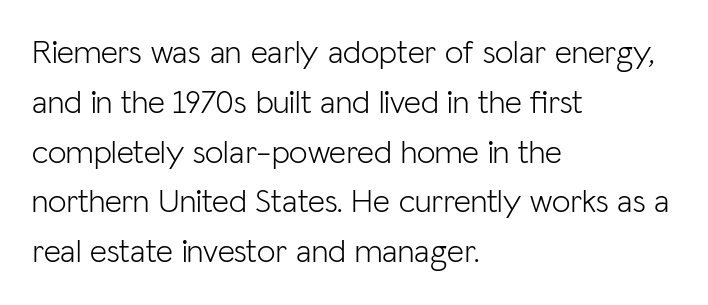
{"serif": "no", "italic": "no", "bold": "no", "weight": "light", "width": "normal", "stroke_contrast": "low", "x_height": "medium", "monospaced": "no", "underline": "no", "align": "left", "line_spacing": "normal", "line_spacing_ratio": 1.51, "letter_spacing": "normal", "letter_spacing_em": 0.0, "glyph_px": 33}
